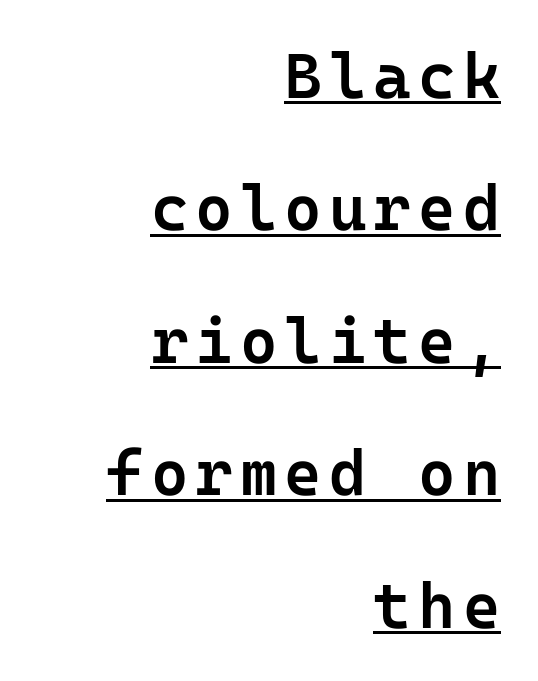
Q: Is the text bold? A: Semi-bold.
Q: Is the text italic (slanted)? A: No, it is upright.
Q: Is the typeface a serif or a sans-serif typeface? A: Sans-serif.
Q: Is the text underlined? A: Yes.
Q: How is the paragraph aligned? A: Right-aligned.
Q: Is the spacing between lines tight, normal or loose? A: Loose.
Q: Width (condensed, normal, or wide)? A: Normal.
Q: Stroke contrast? A: Low.
Q: x-height? A: Medium.
